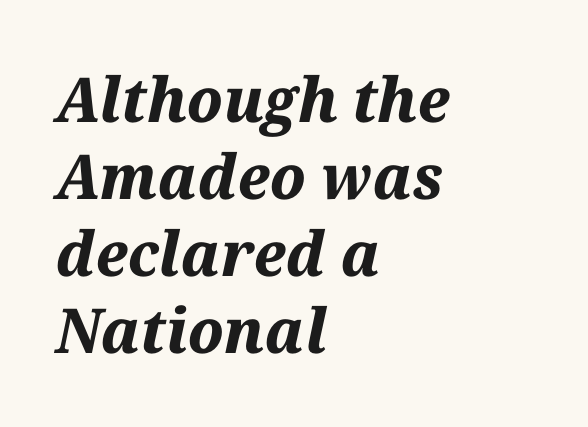
Standard letterfit; no display-style spreading of the glyphs. Posture: slanted. The passage shown is not underscored anywhere. Spacing verdict: proportional, widths tailored to each character.
